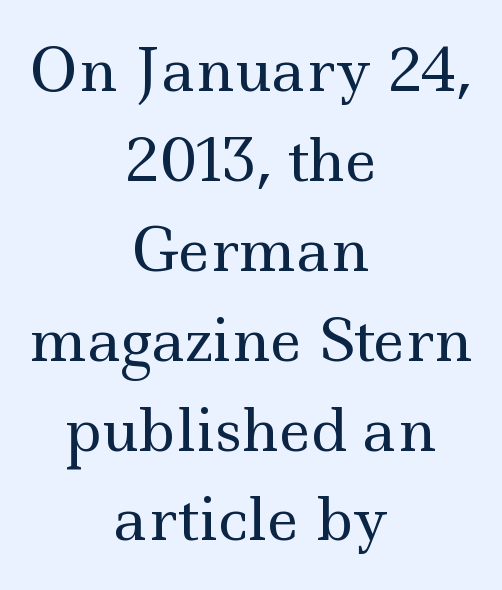
Q: Is the text bold? A: No.
Q: Is the text italic (slanted)? A: No, it is upright.
Q: Is the typeface a serif or a sans-serif typeface? A: Serif.
Q: Is the text underlined? A: No.
Q: How is the paragraph aligned? A: Centered.
Q: Is the spacing between letters normal or unusually wide? A: Normal.
Q: Is the spacing between lines tight, normal or loose? A: Normal.
Q: Width (condensed, normal, or wide)? A: Wide.
Q: x-height? A: Small.
Q: Monospaced? A: No.
